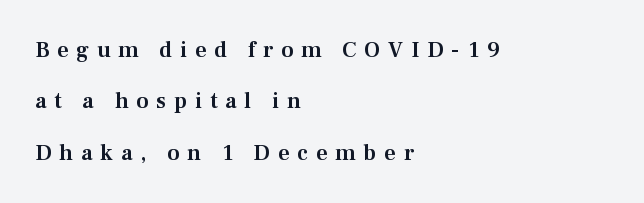
Q: Is the text italic (slanted)? A: No, it is upright.
Q: Is the text underlined? A: No.
Q: How is the paragraph aligned? A: Left-aligned.
Q: Is the spacing between letters normal or unusually wide? A: Unusually wide.
Q: Is the spacing between lines tight, normal or loose? A: Loose.
